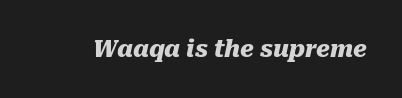
{"italic": "yes", "lean": "right", "slant_degrees": 10, "bold": "yes", "underline": "no", "letter_spacing": "normal", "letter_spacing_em": 0.0, "glyph_px": 23}
